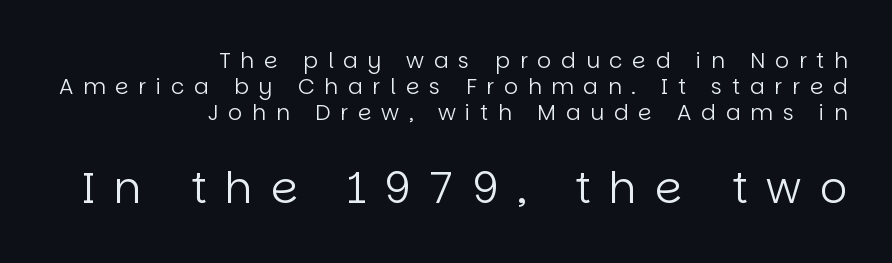
Q: Is the text bold? A: No.
Q: Is the text italic (slanted)? A: No, it is upright.
Q: Is the typeface a serif or a sans-serif typeface? A: Sans-serif.
Q: Is the text underlined? A: No.
Q: How is the paragraph aligned? A: Right-aligned.
Q: Is the spacing between letters normal or unusually wide? A: Unusually wide.
Q: Which block of text is set in a larger size, the first (top) or the second (bottom)? A: The second (bottom) one.
Q: Width (condensed, normal, or wide)? A: Normal.
Q: Stroke contrast? A: Low.
Q: x-height? A: Large.
Q: Monospaced? A: No.
